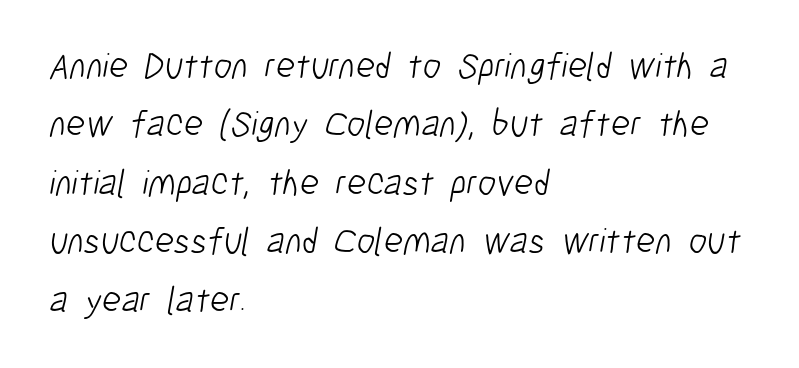
Q: Is the text bold? A: No.
Q: Is the typeface a serif or a sans-serif typeface? A: Sans-serif.
Q: Is the text underlined? A: No.
Q: How is the paragraph aligned? A: Left-aligned.
Q: Is the spacing between letters normal or unusually wide? A: Normal.
Q: Is the spacing between lines tight, normal or loose? A: Normal.
Q: Width (condensed, normal, or wide)? A: Condensed.
Q: Stroke contrast? A: Low.
Q: x-height? A: Medium.
Q: Monospaced? A: No.
